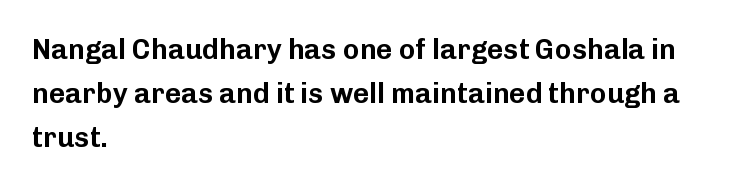
Q: Is the text italic (slanted)? A: No, it is upright.
Q: Is the typeface a serif or a sans-serif typeface? A: Sans-serif.
Q: Is the text underlined? A: No.
Q: How is the paragraph aligned? A: Left-aligned.
Q: Is the spacing between letters normal or unusually wide? A: Normal.
Q: Is the spacing between lines tight, normal or loose? A: Normal.
Q: Width (condensed, normal, or wide)? A: Normal.
Q: Stroke contrast? A: Low.
Q: x-height? A: Medium.
Q: Monospaced? A: No.
